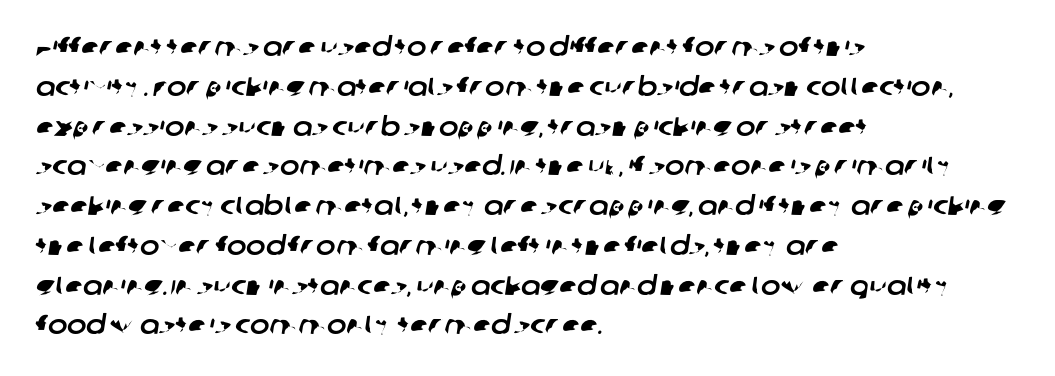
Q: Is the text underlined? A: No.
Q: How is the paragraph aligned? A: Left-aligned.
Q: Is the spacing between letters normal or unusually wide? A: Normal.
Q: Is the spacing between lines tight, normal or loose? A: Normal.
